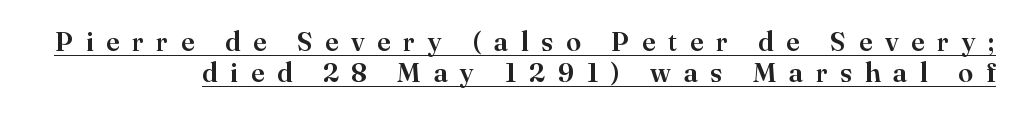
Check the space under the baseline: a stroke is drawn there. The specimen reads as upright at a glance. One glance says dense: line gaps are narrower than usual. Observe the wide spacing: letters keep a clear distance from each other.
